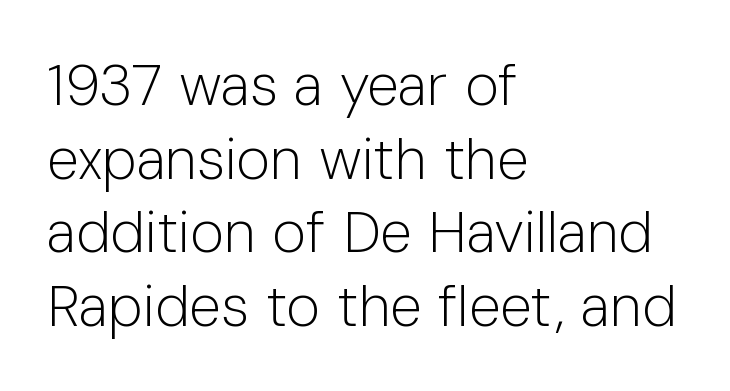
Q: Is the text bold? A: No.
Q: Is the text italic (slanted)? A: No, it is upright.
Q: Is the typeface a serif or a sans-serif typeface? A: Sans-serif.
Q: Is the text underlined? A: No.
Q: How is the paragraph aligned? A: Left-aligned.
Q: Is the spacing between letters normal or unusually wide? A: Normal.
Q: Is the spacing between lines tight, normal or loose? A: Normal.
Q: Width (condensed, normal, or wide)? A: Normal.
Q: Stroke contrast? A: Low.
Q: x-height? A: Medium.
Q: Monospaced? A: No.
